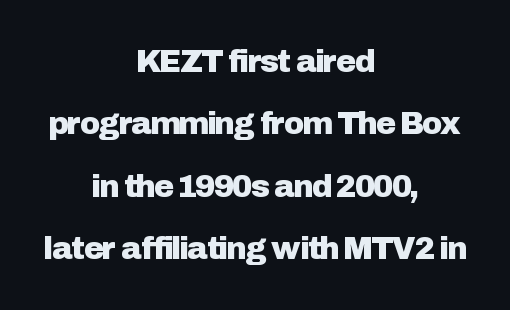
The image shows 31 px sans-serif type, upright; set centered, loose line spacing (2.01x), normal letter spacing, not underlined; low stroke contrast and a medium x-height.
